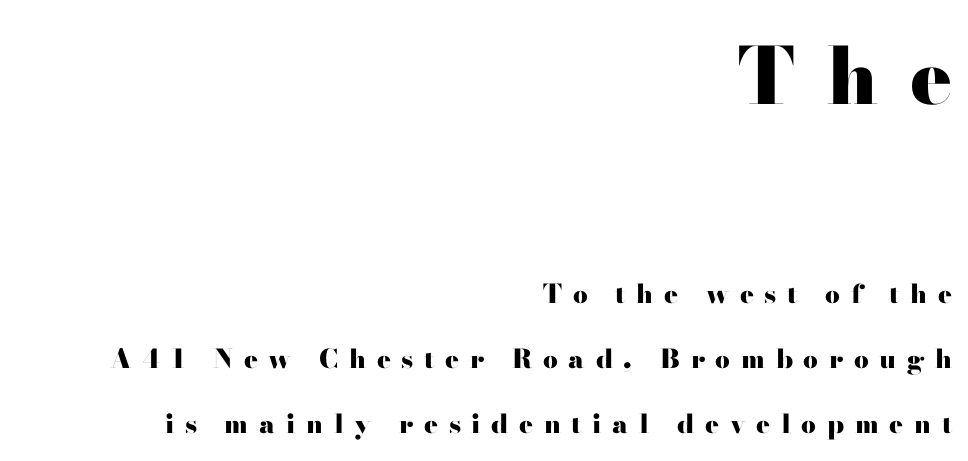
{"serif": "yes", "italic": "no", "bold": "yes", "weight": "heavy", "width": "wide", "stroke_contrast": "high", "x_height": "small", "monospaced": "no", "underline": "no", "align": "right", "line_spacing": "loose", "line_spacing_ratio": 2.5, "letter_spacing": "wide", "letter_spacing_em": 0.41, "larger_block": "first", "size_ratio": 3.0, "glyph_px": 78}
